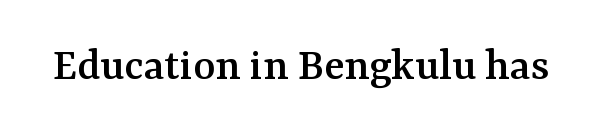
Q: Is the text italic (slanted)? A: No, it is upright.
Q: Is the typeface a serif or a sans-serif typeface? A: Serif.
Q: Is the text underlined? A: No.
Q: Is the spacing between letters normal or unusually wide? A: Normal.
Q: Width (condensed, normal, or wide)? A: Normal.
Q: Stroke contrast? A: Medium.
Q: x-height? A: Medium.
Q: Monospaced? A: No.
